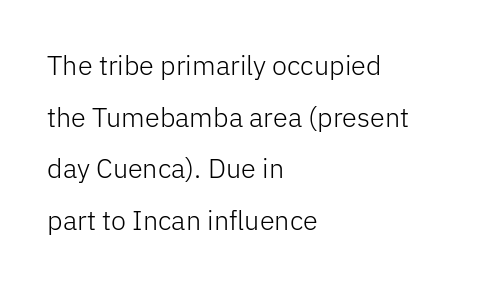
Airy leading. Characters follow at the spacing the type designer built in. Anything drawn beneath the words? Only blank space. A typesetter would mark this as roman, not italic. Notice how the passage keeps a crisp vertical edge on the left only. Compared with a typical body face, this is equally light or lighter still.
